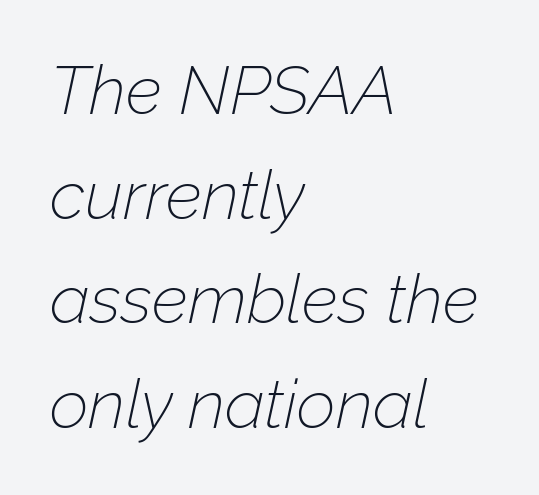
Does extra space separate the letters? No, they use regular spacing. The whole block is typeset with a tilt. Typeset ragged right — the left edge is the straight one. No extra ink here — the face is not bold.
